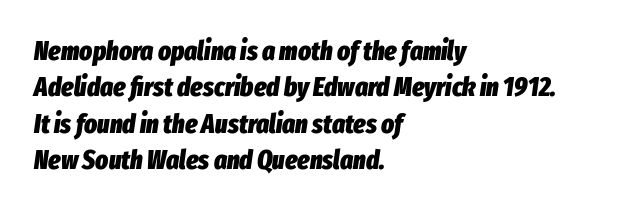
The ragged edge is on the right, which tells us the setting is flush left. Heavy, bold letterforms. What's the leading like? Ordinary, nothing unusual. Letter spacing: default.
